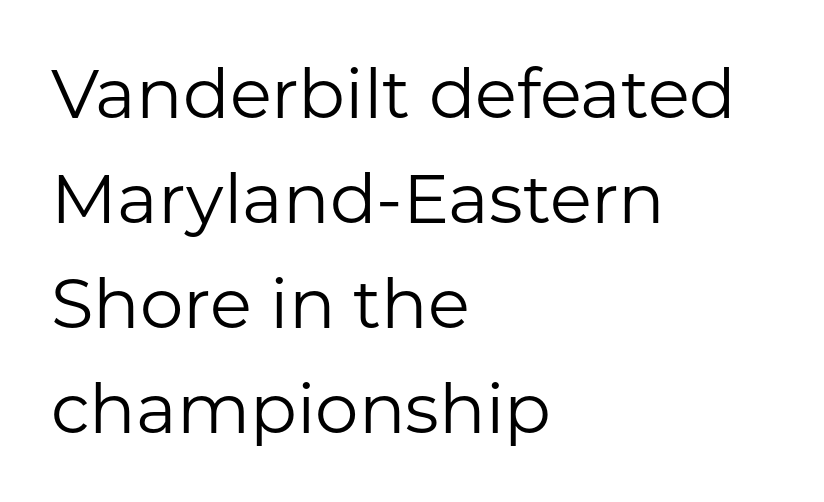
Typeset ragged right — the left edge is the straight one. A typesetter would call this proportional, since set widths differ per character. Do the letters lean? They stand straight. The words here are not underlined. These glyphs show unthickened strokes, regular width or finer.
